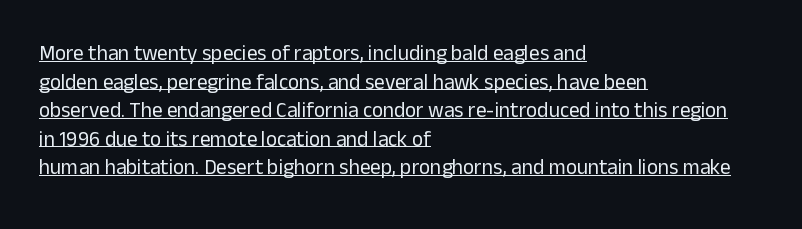
{"italic": "no", "bold": "no", "underline": "yes", "align": "left", "line_spacing": "normal", "line_spacing_ratio": 1.36, "letter_spacing": "normal", "letter_spacing_em": 0.0, "glyph_px": 21}
